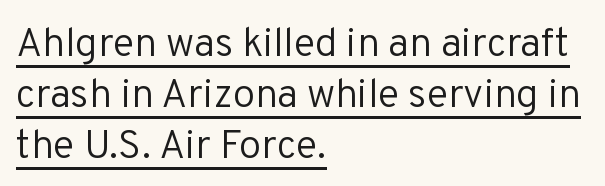
The lines in this sample share a left origin and differ only in where they stop. Each letter keeps its own natural width here, so spacing adapts to shape. The characters are drawn with everyday or finer stroke widths. This is the regular roman posture of the typeface. Inter-character spacing is left at the font's built-in metrics. Honestly, the row spacing looks completely unremarkable.
